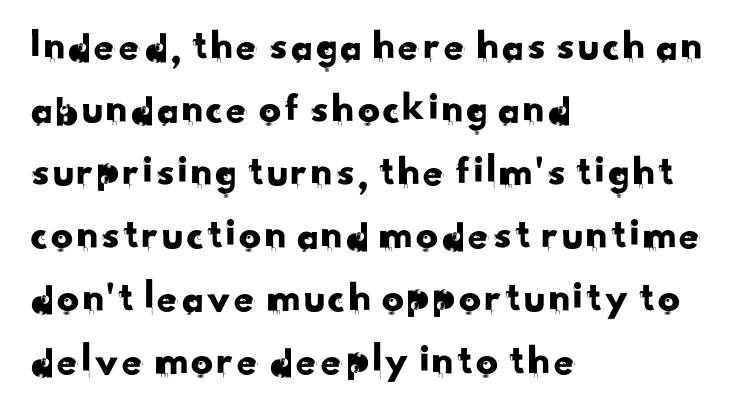
Q: Is the typeface a serif or a sans-serif typeface? A: Sans-serif.
Q: Is the text underlined? A: No.
Q: How is the paragraph aligned? A: Left-aligned.
Q: Is the spacing between letters normal or unusually wide? A: Normal.
Q: Is the spacing between lines tight, normal or loose? A: Normal.
Q: Width (condensed, normal, or wide)? A: Normal.
Q: Stroke contrast? A: Low.
Q: x-height? A: Small.
Q: Monospaced? A: No.
